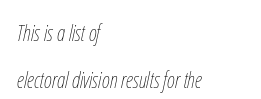
Q: Is the text bold? A: No.
Q: Is the text italic (slanted)? A: Yes, it leans right by about 12 degrees.
Q: Is the text underlined? A: No.
Q: How is the paragraph aligned? A: Left-aligned.
Q: Is the spacing between letters normal or unusually wide? A: Normal.
Q: Is the spacing between lines tight, normal or loose? A: Loose.
